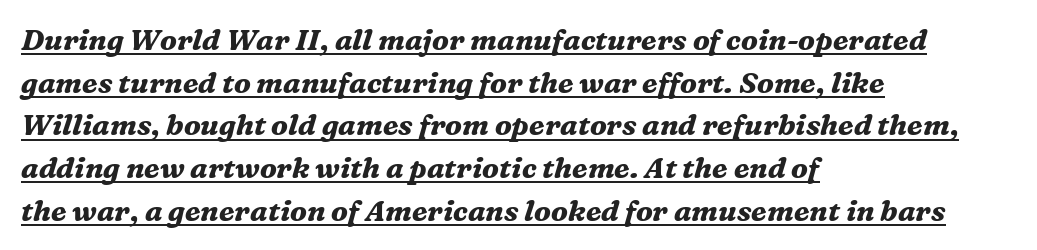
{"serif": "yes", "italic": "yes", "lean": "right", "slant_degrees": 16, "bold": "yes", "weight": "bold", "width": "normal", "stroke_contrast": "medium", "x_height": "medium", "monospaced": "no", "underline": "yes", "align": "left", "line_spacing": "normal", "line_spacing_ratio": 1.47, "letter_spacing": "normal", "letter_spacing_em": 0.0, "glyph_px": 29}
